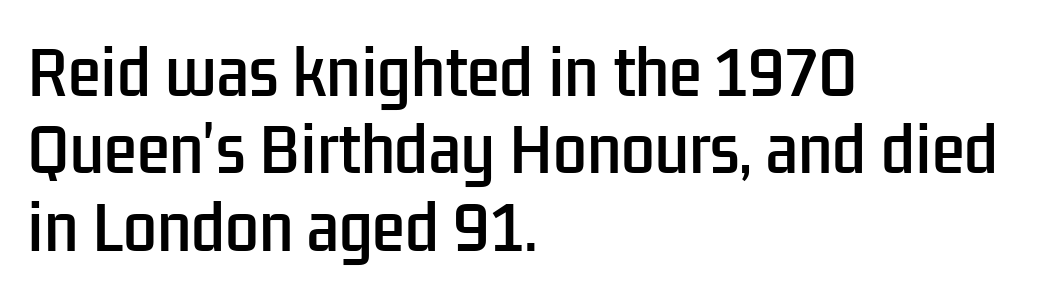
Q: Is the text italic (slanted)? A: No, it is upright.
Q: Is the typeface a serif or a sans-serif typeface? A: Sans-serif.
Q: Is the text underlined? A: No.
Q: How is the paragraph aligned? A: Left-aligned.
Q: Is the spacing between letters normal or unusually wide? A: Normal.
Q: Is the spacing between lines tight, normal or loose? A: Normal.
Q: Width (condensed, normal, or wide)? A: Condensed.
Q: Stroke contrast? A: Low.
Q: x-height? A: Medium.
Q: Monospaced? A: No.
